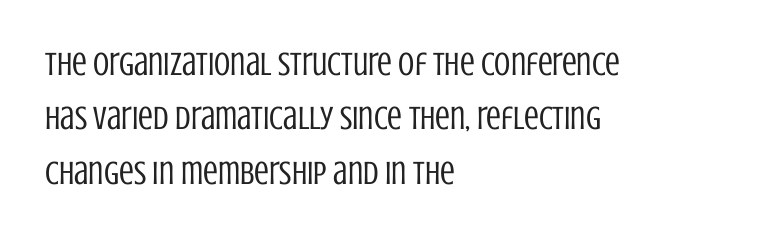
Words appear dense and cohesive because spacing is normal. Horizontal bands of white between lines are of average thickness. These lines stack with their left ends in a neat column. The cut favours lightness, reaching ordinary text weight at its darkest. This sample has the flowing, uneven cadence of proportional lettering.
